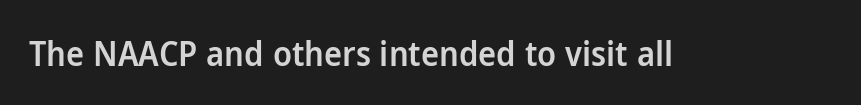
Q: Is the text bold? A: Semi-bold.
Q: Is the text italic (slanted)? A: No, it is upright.
Q: Is the typeface a serif or a sans-serif typeface? A: Sans-serif.
Q: Is the text underlined? A: No.
Q: Is the spacing between letters normal or unusually wide? A: Normal.
Q: Width (condensed, normal, or wide)? A: Normal.
Q: Stroke contrast? A: Low.
Q: x-height? A: Medium.
Q: Monospaced? A: No.
